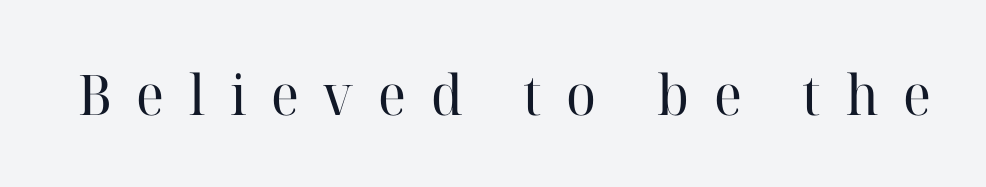
The image shows 56 px regular-weight serif type, upright; set unusually wide letter spacing (+0.44 em), not underlined; high stroke contrast and a medium x-height.
